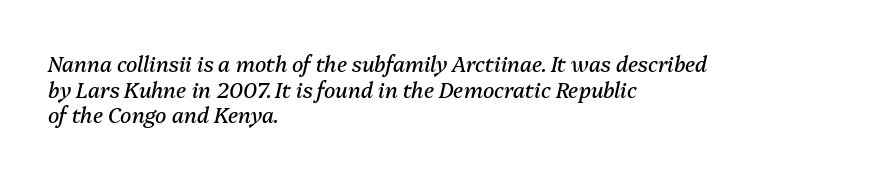
Q: Is the text bold? A: No.
Q: Is the text italic (slanted)? A: Yes, it leans right by about 13 degrees.
Q: Is the text underlined? A: No.
Q: How is the paragraph aligned? A: Left-aligned.
Q: Is the spacing between letters normal or unusually wide? A: Normal.
